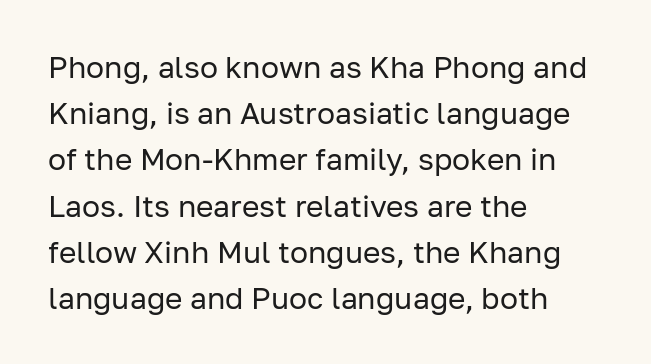
The image shows 30 px regular-weight sans-serif type, upright; set left-aligned, normal line spacing (1.54x), normal letter spacing, not underlined; low stroke contrast and a medium x-height.
